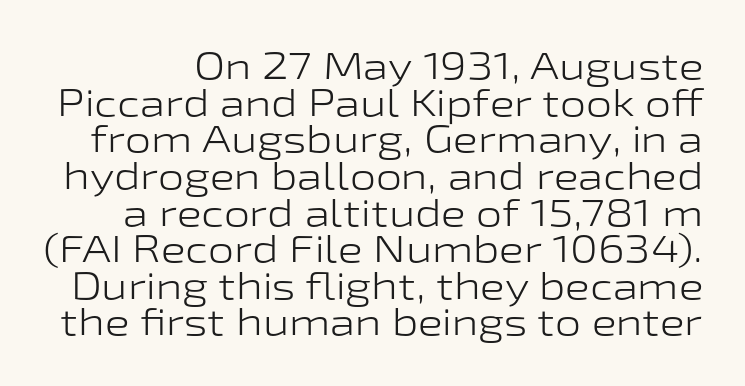
The image shows 37 px light, wide sans-serif type, upright; set tight line spacing (0.99x), normal letter spacing, not underlined; low stroke contrast and a medium x-height.
